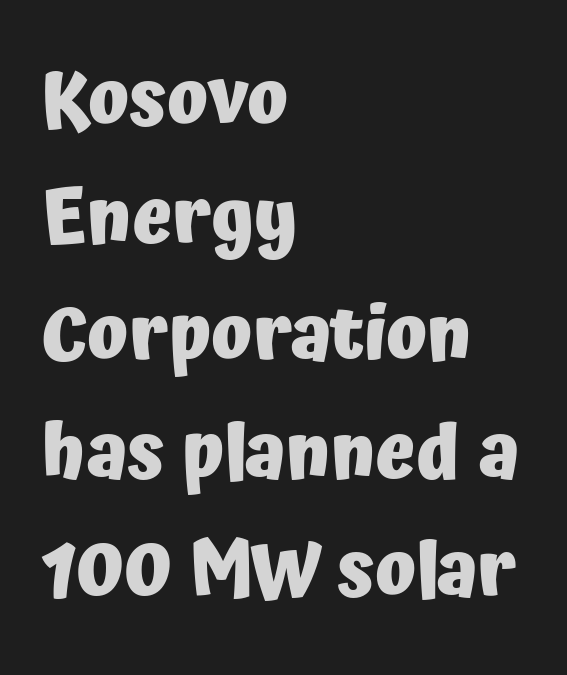
The image shows 75 px heavy sans-serif type, upright; set left-aligned, normal line spacing (1.57x), normal letter spacing, not underlined; low stroke contrast and a medium x-height.
